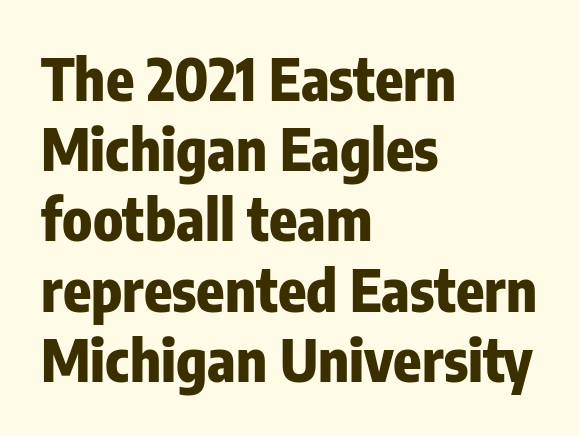
Q: Is the text bold? A: Yes.
Q: Is the text italic (slanted)? A: No, it is upright.
Q: Is the typeface a serif or a sans-serif typeface? A: Sans-serif.
Q: Is the text underlined? A: No.
Q: How is the paragraph aligned? A: Left-aligned.
Q: Is the spacing between letters normal or unusually wide? A: Normal.
Q: Width (condensed, normal, or wide)? A: Condensed.
Q: Stroke contrast? A: Low.
Q: x-height? A: Medium.
Q: Monospaced? A: No.
